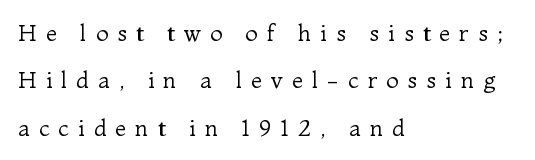
This is the regular roman posture of the typeface. The leading is generous, giving the passage an open texture. Observe the wide spacing: letters keep a clear distance from each other. A quiet, ordinary-to-light weight characterises the typeface. Teacher's note: observe the even left margin — that is flush-left alignment. A bare baseline throughout the passage.
